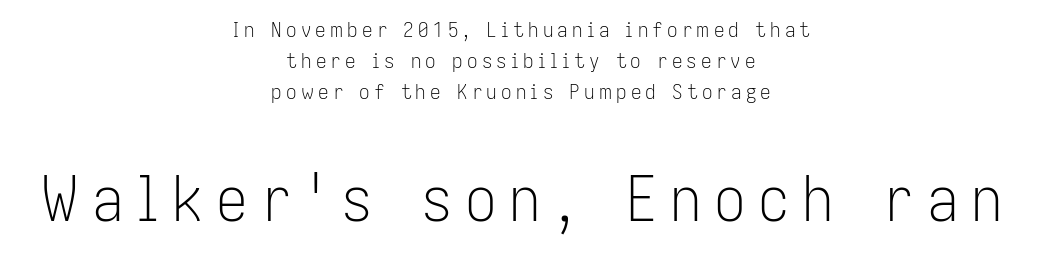
The image shows 63 px light, condensed sans-serif type, upright; set centered, normal line spacing (1.48x), unusually wide letter spacing (+0.2 em), not underlined; the second (bottom) block is 3.0x larger; low stroke contrast and a medium x-height.
